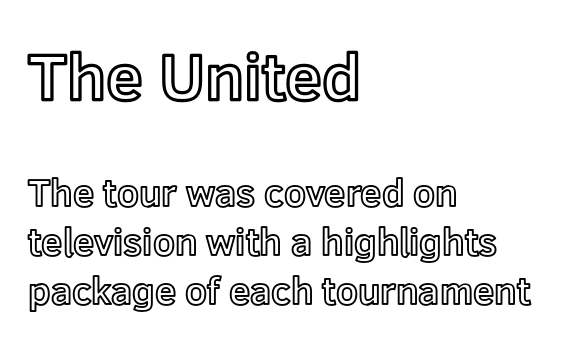
{"italic": "no", "width": "normal", "x_height": "medium", "monospaced": "no", "underline": "no", "align": "left", "line_spacing": "normal", "line_spacing_ratio": 1.28, "letter_spacing": "normal", "letter_spacing_em": 0.0, "larger_block": "first", "size_ratio": 1.74, "glyph_px": 66}
